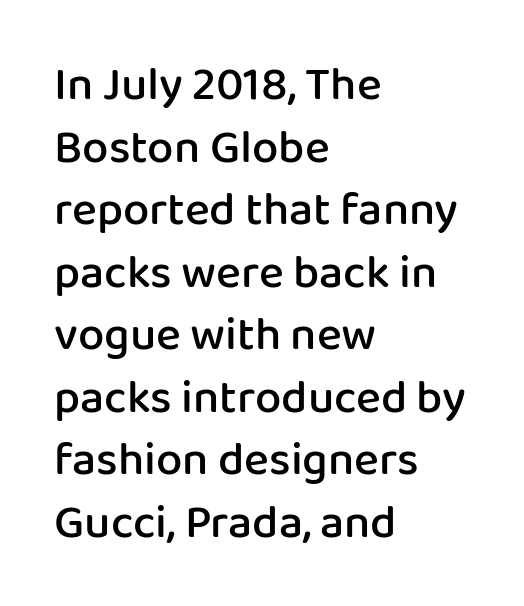
{"serif": "no", "italic": "no", "bold": "semi", "weight": "semibold", "width": "normal", "stroke_contrast": "low", "x_height": "medium", "monospaced": "no", "underline": "no", "align": "left", "line_spacing": "normal", "line_spacing_ratio": 1.33, "letter_spacing": "normal", "letter_spacing_em": 0.0, "glyph_px": 47}
